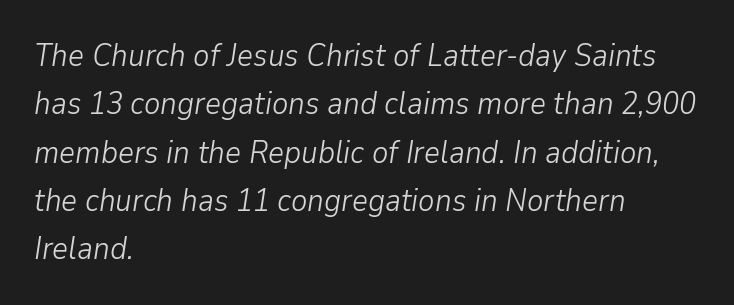
Q: Is the text bold? A: No.
Q: Is the text italic (slanted)? A: Yes, it leans right by about 9 degrees.
Q: Is the text underlined? A: No.
Q: How is the paragraph aligned? A: Left-aligned.
Q: Is the spacing between letters normal or unusually wide? A: Normal.
Q: Is the spacing between lines tight, normal or loose? A: Normal.
Q: Width (condensed, normal, or wide)? A: Normal.
Q: Stroke contrast? A: Low.
Q: x-height? A: Medium.
Q: Monospaced? A: No.
